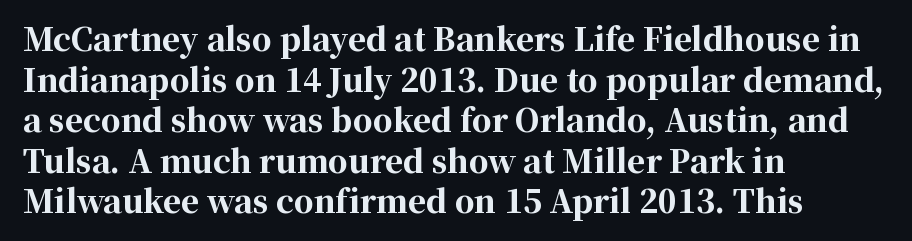
{"serif": "yes", "italic": "no", "bold": "yes", "weight": "bold", "width": "normal", "stroke_contrast": "high", "x_height": "medium", "monospaced": "no", "underline": "no", "align": "left", "line_spacing": "normal", "line_spacing_ratio": 1.31, "letter_spacing": "normal", "letter_spacing_em": 0.0, "glyph_px": 31}
